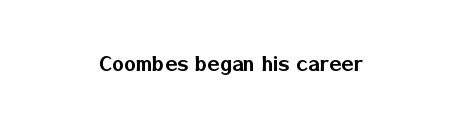
The image shows 25 px text type, upright; set centered, normal letter spacing, not underlined.
